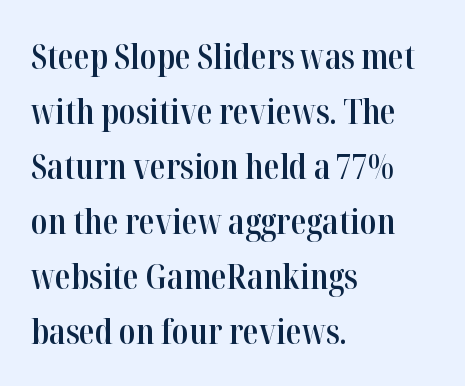
Q: Is the text bold? A: Semi-bold.
Q: Is the text italic (slanted)? A: No, it is upright.
Q: Is the typeface a serif or a sans-serif typeface? A: Serif.
Q: Is the text underlined? A: No.
Q: How is the paragraph aligned? A: Left-aligned.
Q: Is the spacing between letters normal or unusually wide? A: Normal.
Q: Is the spacing between lines tight, normal or loose? A: Normal.
Q: Width (condensed, normal, or wide)? A: Condensed.
Q: Stroke contrast? A: High.
Q: x-height? A: Medium.
Q: Monospaced? A: No.
